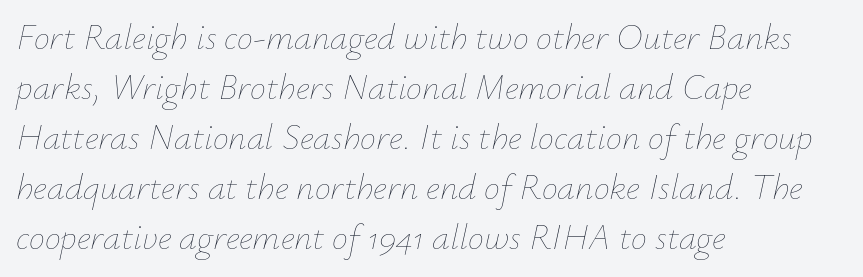
A typesetter would call this proportional, since set widths differ per character. The space between consecutive lines is moderate. Unbolded letterforms with no extra heft. Clear beneath every line of the passage. Emphasis-style slanted type is in use. Teacher's note: observe the even left margin — that is flush-left alignment.
